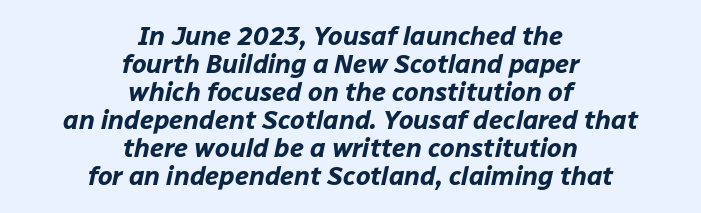
Q: Is the text bold? A: Yes.
Q: Is the text italic (slanted)? A: Yes, it leans right by about 12 degrees.
Q: Is the text underlined? A: No.
Q: How is the paragraph aligned? A: Centered.
Q: Is the spacing between letters normal or unusually wide? A: Normal.
Q: Is the spacing between lines tight, normal or loose? A: Tight.
